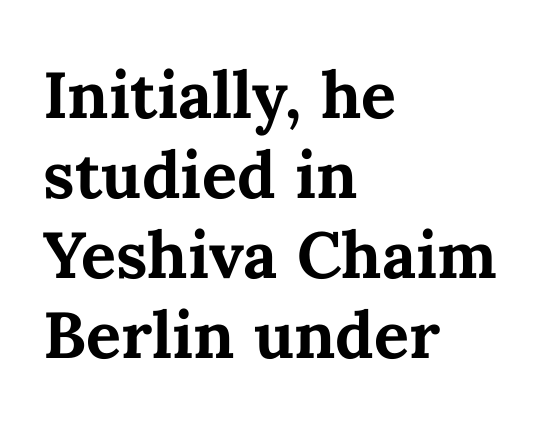
Q: Is the text bold? A: Yes.
Q: Is the text italic (slanted)? A: No, it is upright.
Q: Is the text underlined? A: No.
Q: How is the paragraph aligned? A: Left-aligned.
Q: Is the spacing between letters normal or unusually wide? A: Normal.
Q: Width (condensed, normal, or wide)? A: Normal.
Q: Stroke contrast? A: Medium.
Q: x-height? A: Medium.
Q: Monospaced? A: No.
